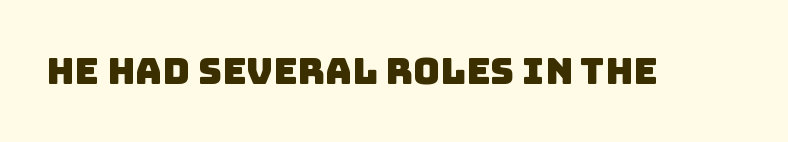
Q: Is the typeface a serif or a sans-serif typeface? A: Sans-serif.
Q: Is the text underlined? A: No.
Q: Is the spacing between letters normal or unusually wide? A: Normal.
Q: Width (condensed, normal, or wide)? A: Normal.
Q: Stroke contrast? A: Low.
Q: x-height? A: Large.
Q: Monospaced? A: No.
